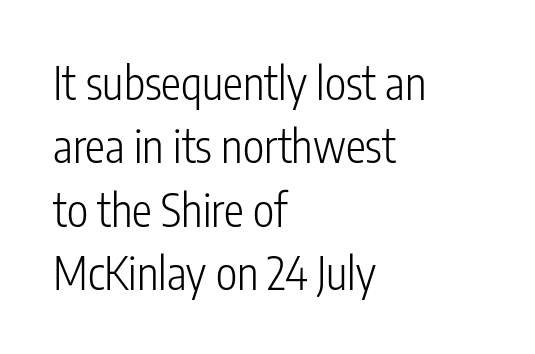
The image shows 45 px light, condensed sans-serif type, upright; set left-aligned, normal line spacing (1.41x), normal letter spacing, not underlined; low stroke contrast and a medium x-height.
